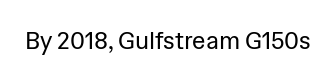
The image shows 24 px text type, upright; set normal letter spacing, not underlined.
